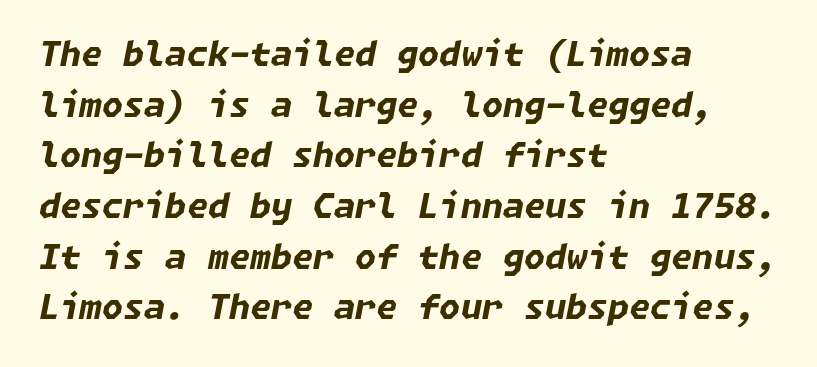
Strokes here are thick enough to call this a true bold. Descenders hang freely into open space. These lines sit exactly where default settings would place them. Inter-character spacing is left at the font's built-in metrics. Italic: yes, the glyphs are oblique. Left-aligned paragraph, ragged on the right.
